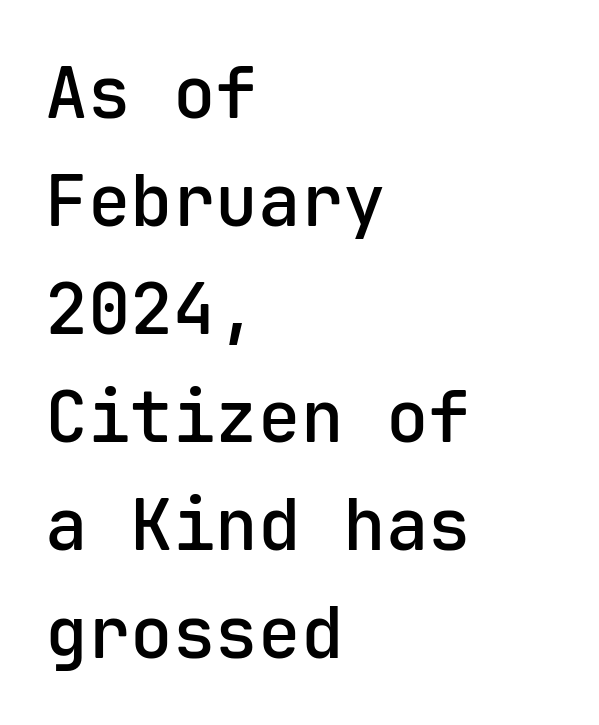
Emphasis by weight is partial: semibold. Bare-footed words on every line. Is there any slant? The stems are plumb. The text block is weighted toward the left margin, trailing off unevenly rightward. Regular leading. Is the letter spacing exaggerated? No — it looks like the ordinary default.
